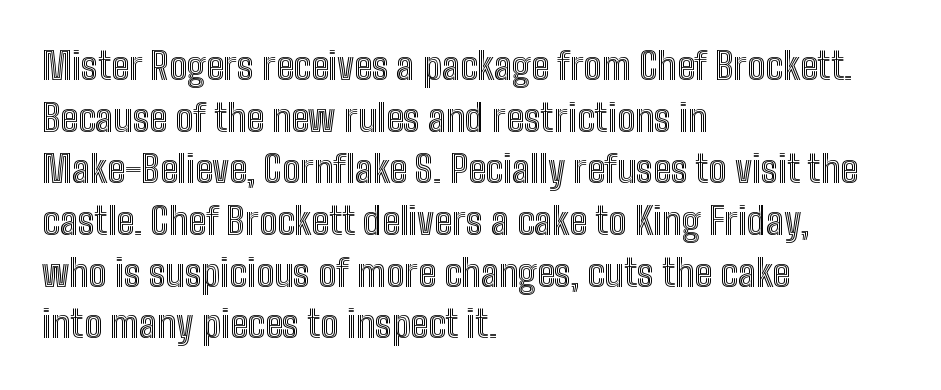
{"italic": "no", "width": "condensed", "x_height": "medium", "monospaced": "no", "underline": "no", "align": "left", "line_spacing": "normal", "line_spacing_ratio": 1.36, "letter_spacing": "normal", "letter_spacing_em": 0.0, "glyph_px": 38}
